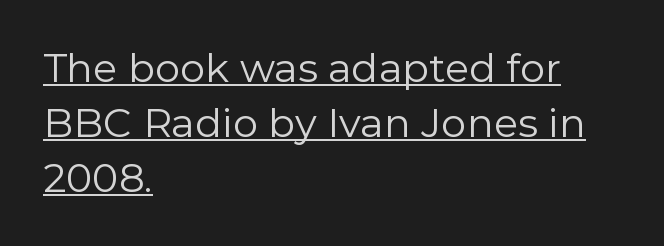
Layout note: lines flush left. Looks like regular typesetting: each glyph gets only the width it needs. The letters look calm and open, with moderate or lighter stems. The passage shown has conventional tracking throughout.
